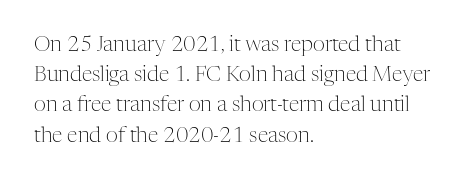
Q: Is the text bold? A: No.
Q: Is the text italic (slanted)? A: No, it is upright.
Q: Is the text underlined? A: No.
Q: How is the paragraph aligned? A: Left-aligned.
Q: Is the spacing between letters normal or unusually wide? A: Normal.
Q: Is the spacing between lines tight, normal or loose? A: Normal.
